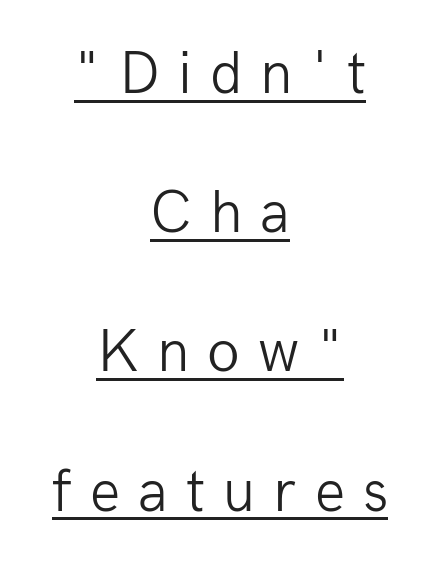
The image shows 60 px light sans-serif type, upright; set centered, loose line spacing (2.32x), unusually wide letter spacing (+0.3 em), underlined; low stroke contrast and a medium x-height.
